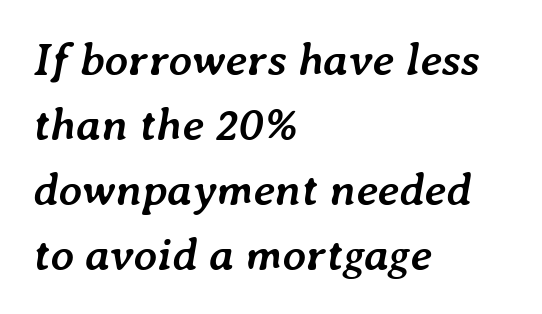
The space between consecutive lines is moderate. Students, note that the glyphs here touch the page at normal intervals. Students, this is bold: see how much ink each stroke carries. Note the varied advance widths — an 'i' is clearly narrower than an 'm'.
